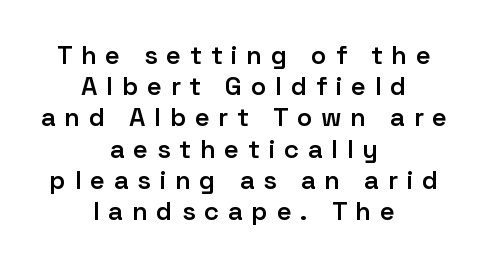
The image shows 26 px text type, upright; set centered, line spacing 1.2x, unusually wide letter spacing (+0.33 em), not underlined.
